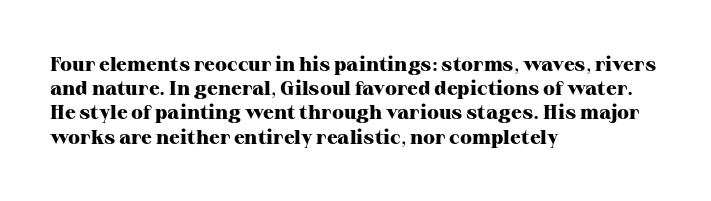
Q: Is the text bold? A: Yes.
Q: Is the text italic (slanted)? A: No, it is upright.
Q: Is the text underlined? A: No.
Q: How is the paragraph aligned? A: Left-aligned.
Q: Is the spacing between letters normal or unusually wide? A: Normal.
